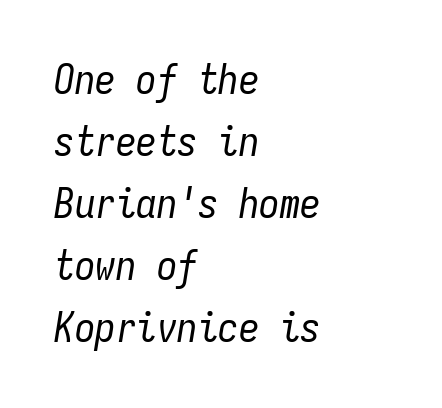
Horizontal bands of white between lines are of average thickness. These lines are set flush left with a ragged right edge. The face used here is monospaced, like something from a code editor. The letters sit at their default tracking, neither squeezed nor spread. Descender tails drop into unmarked territory.
